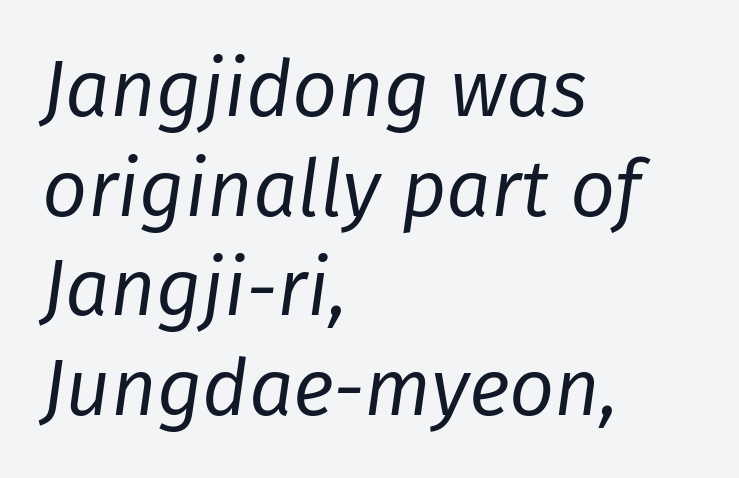
{"italic": "yes", "lean": "right", "slant_degrees": 8, "bold": "no", "weight": "regular", "width": "normal", "stroke_contrast": "low", "x_height": "medium", "monospaced": "no", "underline": "no", "align": "left", "line_spacing": "normal", "line_spacing_ratio": 1.26, "letter_spacing": "normal", "letter_spacing_em": 0.0, "glyph_px": 79}
